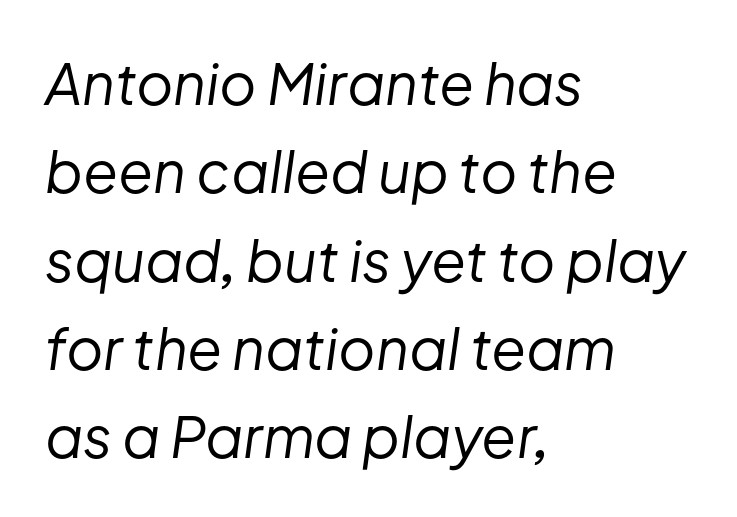
{"italic": "yes", "lean": "right", "slant_degrees": 8, "bold": "no", "weight": "regular", "width": "normal", "stroke_contrast": "low", "x_height": "medium", "monospaced": "no", "underline": "no", "align": "left", "line_spacing": "normal", "line_spacing_ratio": 1.55, "letter_spacing": "normal", "letter_spacing_em": 0.0, "glyph_px": 57}
